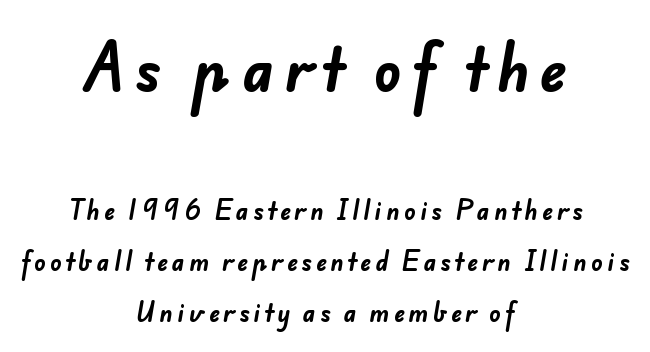
Spacing verdict: proportional, widths tailored to each character. Strong, thick strokes mark this as bold type. Words float on clear page, feet unadorned. Interline gaps are noticeably wide in this sample. These lines stack symmetrically, like a column narrowing and widening about its center.
